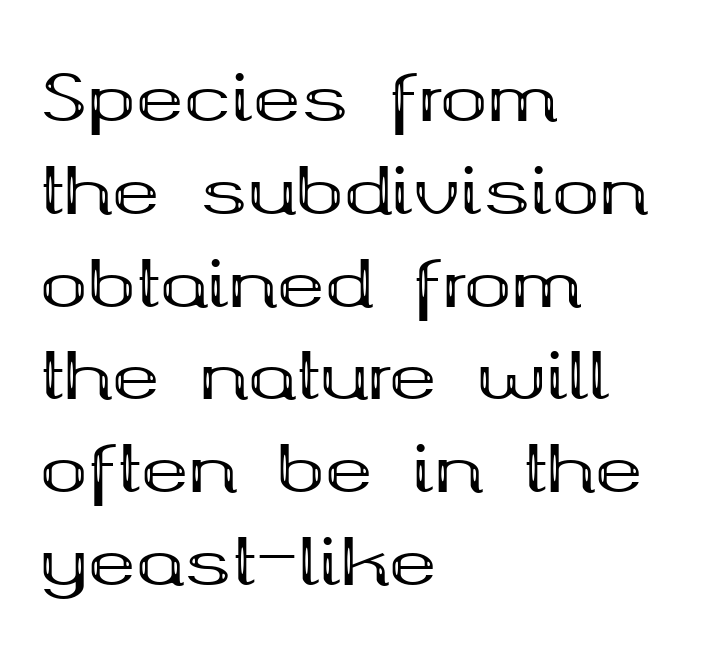
{"serif": "yes", "italic": "no", "bold": "yes", "weight": "bold", "width": "wide", "stroke_contrast": "medium", "x_height": "medium", "monospaced": "no", "underline": "no", "align": "left", "line_spacing": "normal", "line_spacing_ratio": 1.45, "letter_spacing": "normal", "letter_spacing_em": 0.0, "glyph_px": 64}
